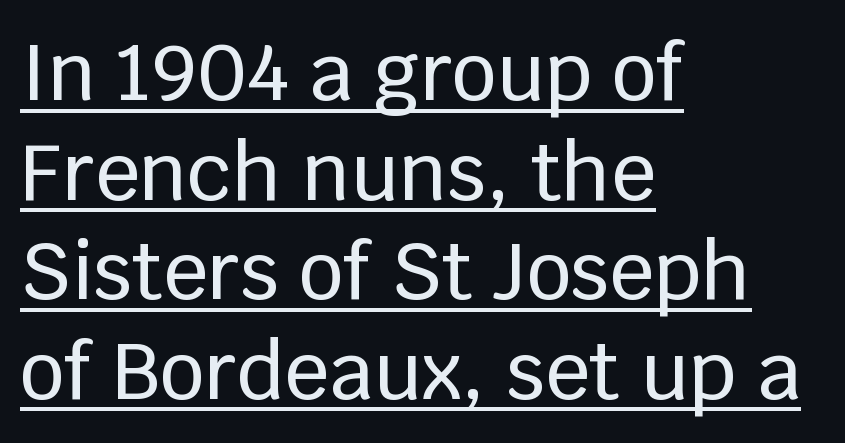
{"serif": "no", "italic": "no", "width": "normal", "stroke_contrast": "low", "x_height": "large", "monospaced": "no", "underline": "yes", "align": "left", "line_spacing": "normal", "line_spacing_ratio": 1.26, "letter_spacing": "normal", "letter_spacing_em": 0.0, "glyph_px": 79}
